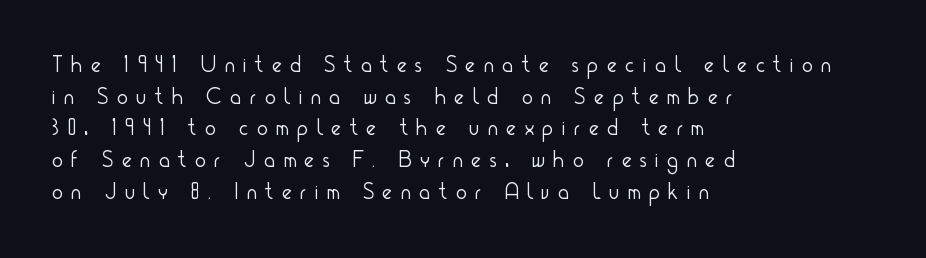
{"italic": "no", "bold": "no", "underline": "no", "align": "left", "line_spacing": "normal", "line_spacing_ratio": 1.38, "letter_spacing": "wide", "letter_spacing_em": 0.38, "glyph_px": 23}
